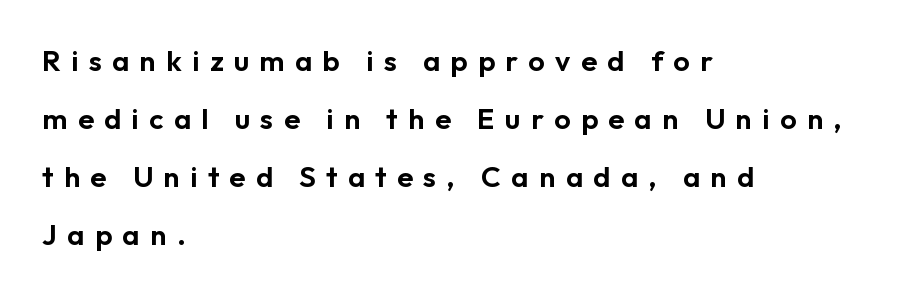
Here the designer chose a conventional face with non-uniform glyph widths. The rendering inserts visible extra space after every character. Check where the strokes stop: nothing finishes them off — pure sans. Is the block centered? No — it sits flush against the left margin. A typesetter would mark this as roman, not italic.
